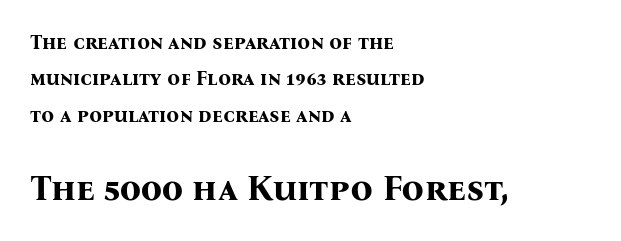
{"serif": "yes", "italic": "no", "bold": "yes", "weight": "bold", "width": "normal", "stroke_contrast": "medium", "x_height": "medium", "monospaced": "no", "underline": "no", "align": "left", "line_spacing_ratio": 1.82, "letter_spacing": "normal", "letter_spacing_em": 0.0, "larger_block": "second", "size_ratio": 1.75, "glyph_px": 35}
